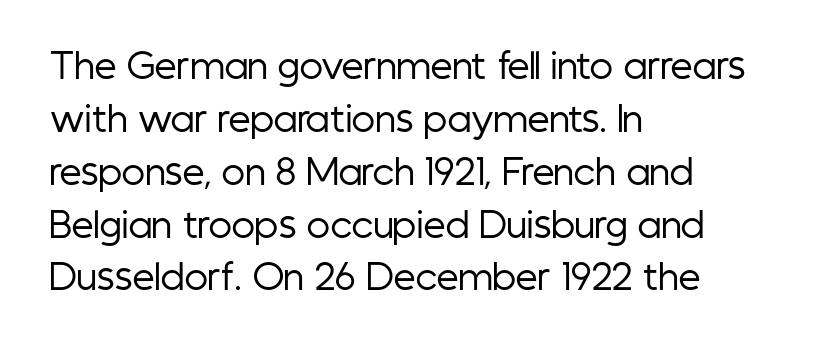
The image shows 35 px regular-weight, condensed sans-serif type, upright; set left-aligned, normal line spacing (1.51x), normal letter spacing, not underlined; low stroke contrast and a medium x-height.
